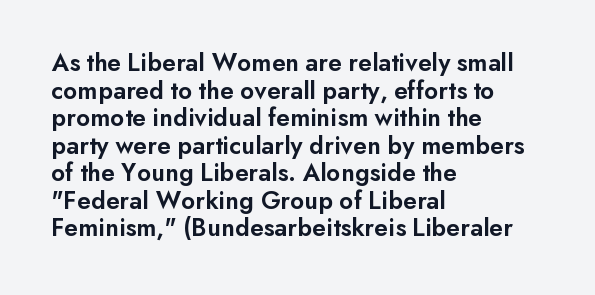
{"italic": "no", "bold": "semi", "underline": "no", "align": "left", "line_spacing": "tight", "line_spacing_ratio": 1.06, "letter_spacing": "normal", "letter_spacing_em": 0.0, "glyph_px": 26}
